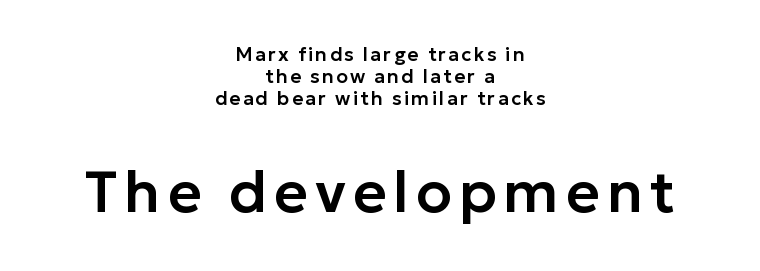
Q: Is the text italic (slanted)? A: No, it is upright.
Q: Is the typeface a serif or a sans-serif typeface? A: Sans-serif.
Q: Is the text underlined? A: No.
Q: How is the paragraph aligned? A: Centered.
Q: Which block of text is set in a larger size, the first (top) or the second (bottom)? A: The second (bottom) one.
Q: Width (condensed, normal, or wide)? A: Normal.
Q: Stroke contrast? A: Low.
Q: x-height? A: Medium.
Q: Monospaced? A: No.
